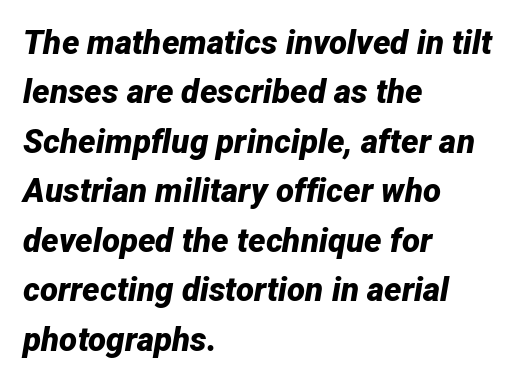
No extra tracking has been applied to these lines. Compared with ordinary roman type, these characters are visibly tilted. Bold? Absolutely — the strokes are thick and heavy. One-word summary of the alignment: left. A clean baseline with only descenders dipping below it.
